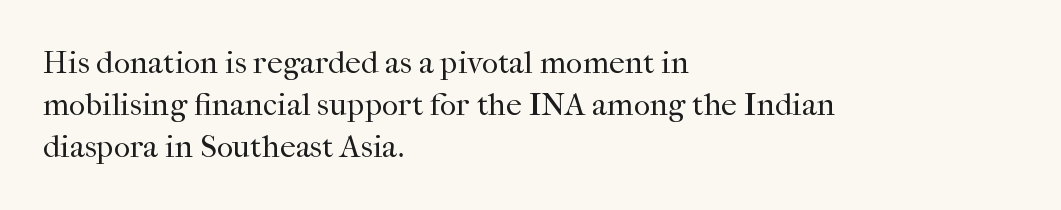
The image shows 32 px regular-weight serif type, upright; set left-aligned, normal line spacing (1.32x), normal letter spacing, not underlined; high stroke contrast and a medium x-height.
